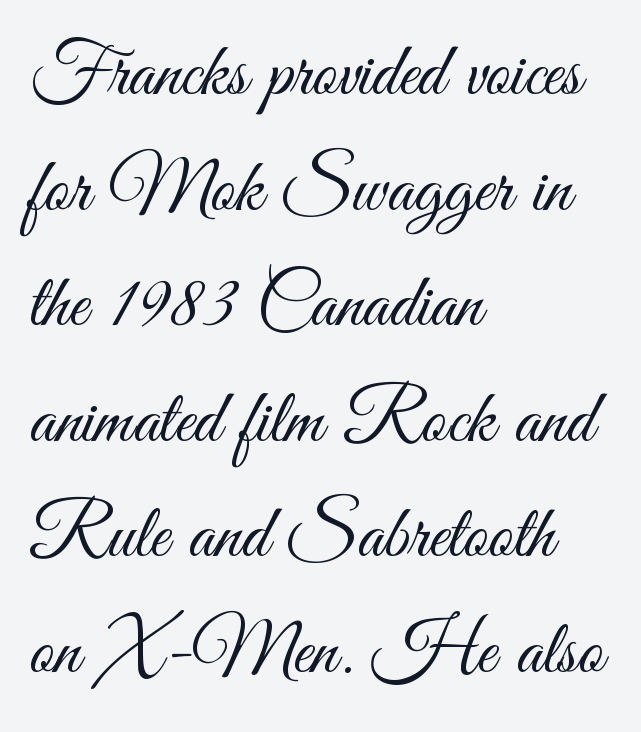
The image shows 76 px light, condensed sans-serif type; set left-aligned, normal line spacing (1.52x), normal letter spacing, not underlined; medium stroke contrast and a small x-height.
